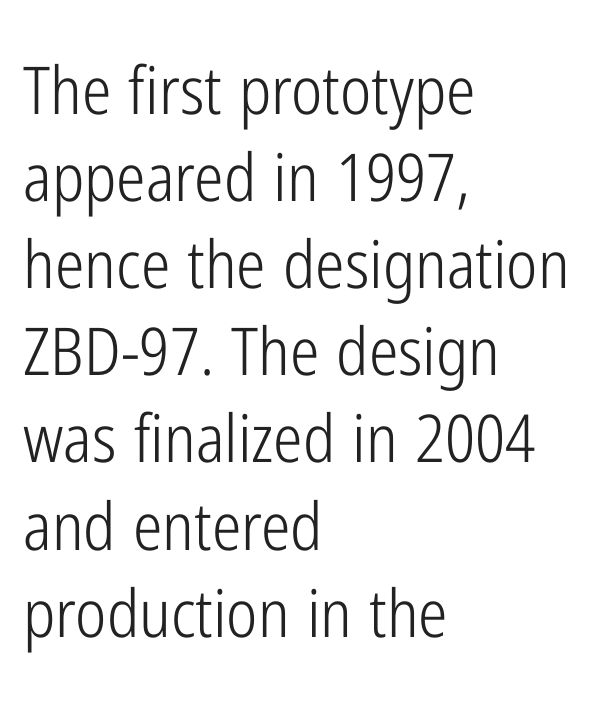
The image shows 66 px light, condensed sans-serif type, upright; set left-aligned, normal line spacing (1.32x), normal letter spacing, not underlined; low stroke contrast and a medium x-height.
